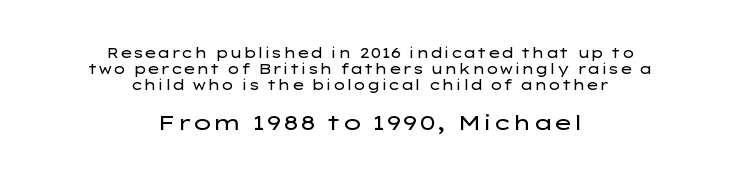
{"italic": "no", "bold": "no", "underline": "no", "align": "center", "line_spacing": "tight", "line_spacing_ratio": 1.15, "letter_spacing": "normal", "letter_spacing_em": 0.0, "larger_block": "second", "size_ratio": 1.5, "glyph_px": 21}
